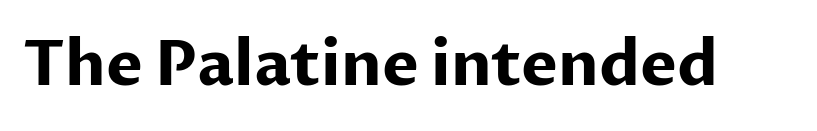
The glyphs are unaccompanied by any horizontal stroke below them. You'd pick this weight for a headline — it's a proper bold. The rendering keeps characters at their native spacing. Note: no serifs on the glyphs. Tall strokes in this sample are plumb rather than angled. This sample has the flowing, uneven cadence of proportional lettering.
